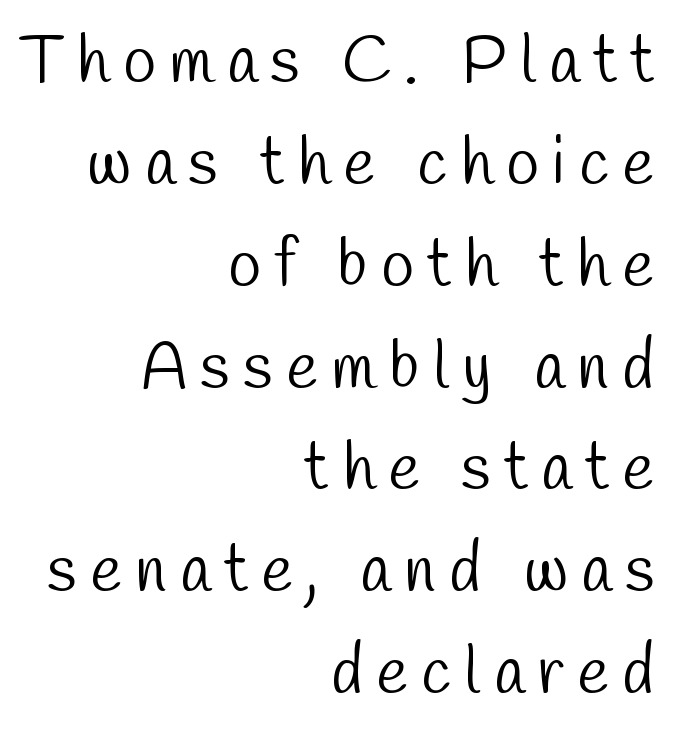
{"serif": "no", "bold": "no", "weight": "light", "width": "condensed", "stroke_contrast": "low", "x_height": "medium", "monospaced": "no", "underline": "no", "align": "right", "line_spacing": "normal", "line_spacing_ratio": 1.52, "letter_spacing": "wide", "letter_spacing_em": 0.2, "glyph_px": 67}
